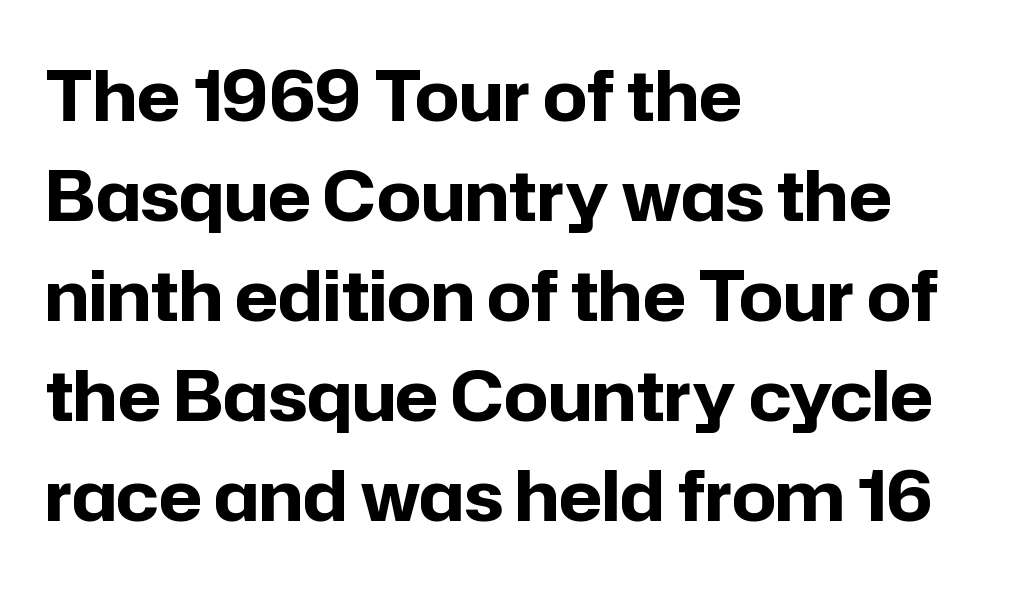
Q: Is the text bold? A: Yes.
Q: Is the text italic (slanted)? A: No, it is upright.
Q: Is the typeface a serif or a sans-serif typeface? A: Sans-serif.
Q: Is the text underlined? A: No.
Q: How is the paragraph aligned? A: Left-aligned.
Q: Is the spacing between letters normal or unusually wide? A: Normal.
Q: Is the spacing between lines tight, normal or loose? A: Normal.
Q: Width (condensed, normal, or wide)? A: Normal.
Q: Stroke contrast? A: Low.
Q: x-height? A: Medium.
Q: Monospaced? A: No.
